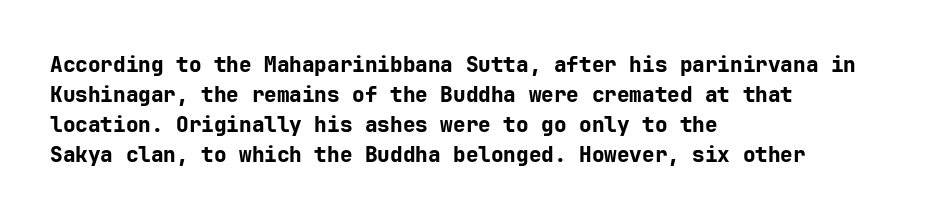
{"italic": "no", "bold": "yes", "underline": "no", "align": "left", "line_spacing": "normal", "line_spacing_ratio": 1.43, "letter_spacing": "normal", "letter_spacing_em": 0.0, "glyph_px": 21}
